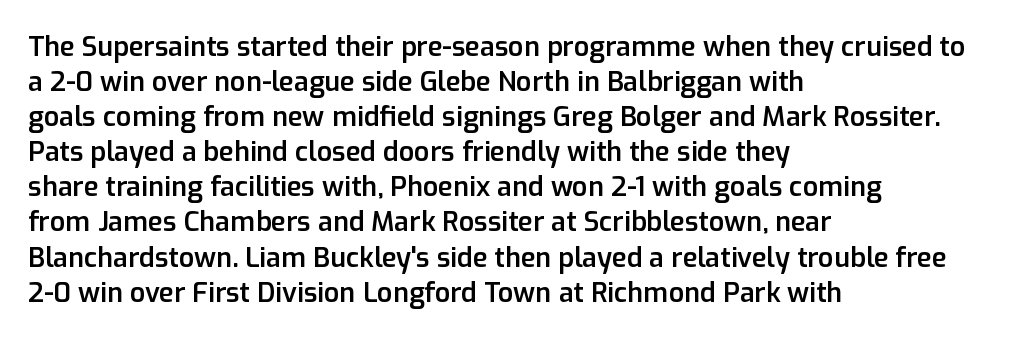
{"italic": "no", "bold": "semi", "underline": "no", "align": "left", "line_spacing": "normal", "line_spacing_ratio": 1.3, "letter_spacing": "normal", "letter_spacing_em": 0.0, "glyph_px": 27}
